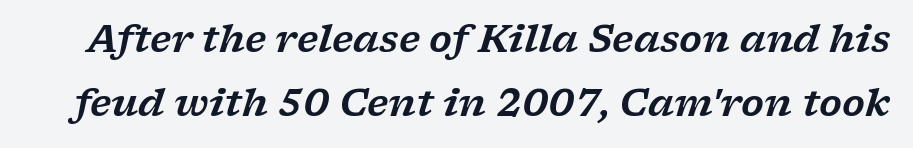
The image shows 37 px wide serif type, italic (leaning right); set line spacing 1.72x, normal letter spacing, not underlined; low stroke contrast and a medium x-height.
